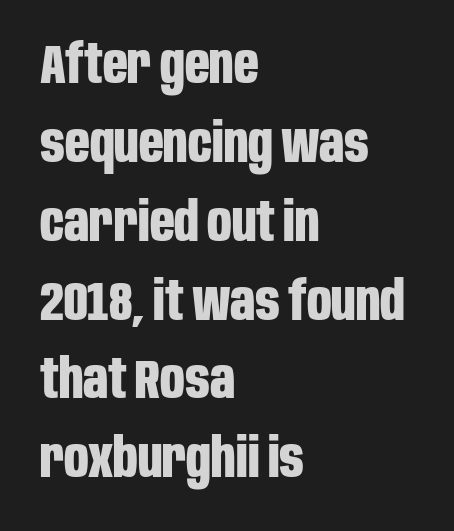
The image shows 54 px bold, condensed sans-serif type, upright; set left-aligned, normal line spacing (1.46x), normal letter spacing, not underlined; low stroke contrast and a large x-height.
